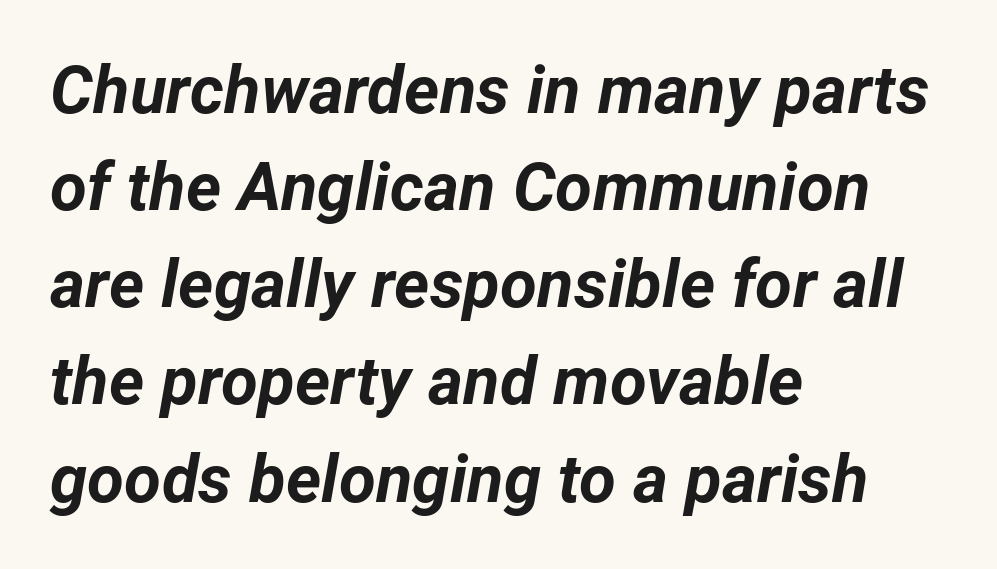
Q: Is the text bold? A: Yes.
Q: Is the text italic (slanted)? A: Yes, it leans right by about 12 degrees.
Q: Is the text underlined? A: No.
Q: How is the paragraph aligned? A: Left-aligned.
Q: Is the spacing between letters normal or unusually wide? A: Normal.
Q: Is the spacing between lines tight, normal or loose? A: Normal.
Q: Width (condensed, normal, or wide)? A: Normal.
Q: Stroke contrast? A: Low.
Q: x-height? A: Medium.
Q: Monospaced? A: No.
